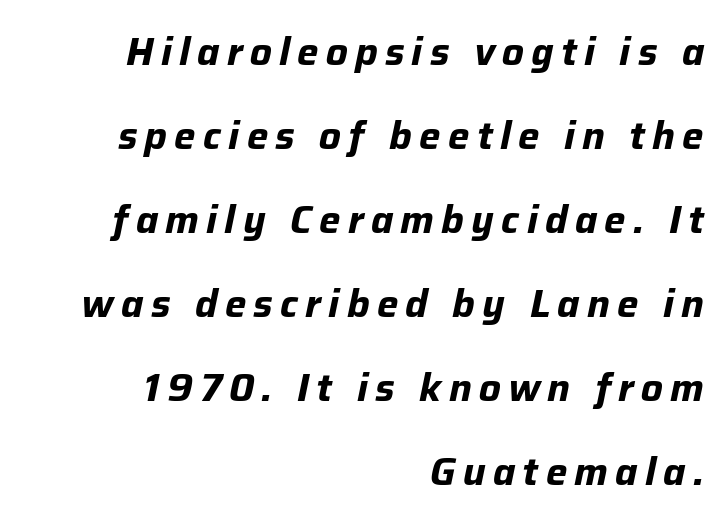
The image shows 38 px bold type, italic (leaning right); set right-aligned, loose line spacing (2.21x), not underlined; low stroke contrast and a medium x-height.
